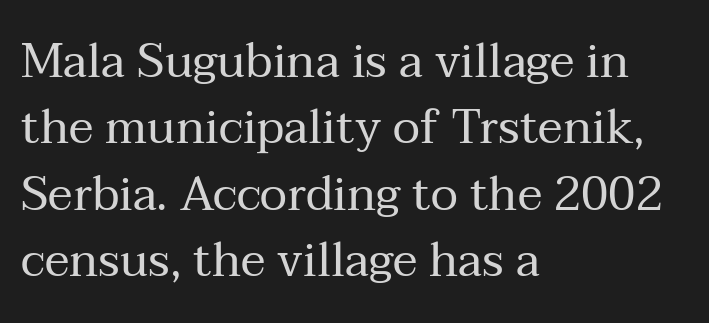
The image shows 47 px regular-weight serif type, upright; set left-aligned, normal line spacing (1.41x), normal letter spacing, not underlined; medium stroke contrast and a medium x-height.
